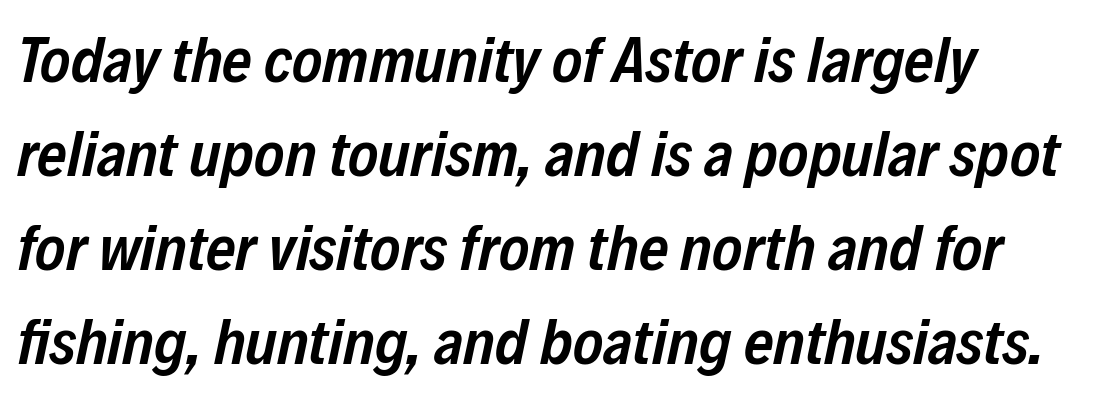
{"italic": "yes", "lean": "right", "slant_degrees": 12, "bold": "semi", "weight": "semibold", "width": "condensed", "stroke_contrast": "low", "x_height": "medium", "monospaced": "no", "underline": "no", "line_spacing": "normal", "line_spacing_ratio": 1.47, "letter_spacing": "normal", "letter_spacing_em": 0.0, "glyph_px": 64}
